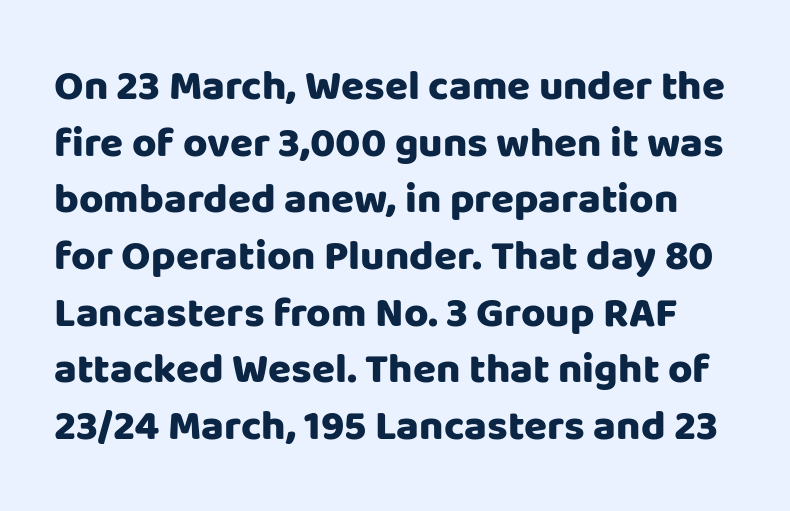
The image shows 42 px heavy sans-serif type, upright; set normal line spacing (1.35x), normal letter spacing, not underlined; low stroke contrast and a large x-height.
